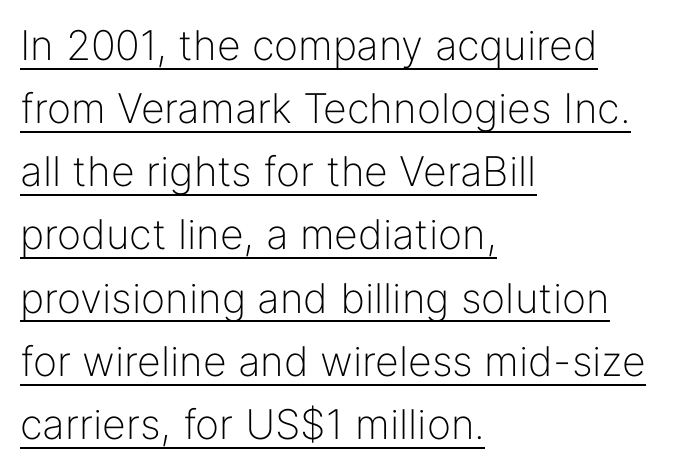
{"serif": "no", "italic": "no", "bold": "no", "weight": "light", "width": "normal", "stroke_contrast": "low", "x_height": "medium", "monospaced": "no", "underline": "yes", "align": "left", "line_spacing": "normal", "line_spacing_ratio": 1.54, "letter_spacing": "normal", "letter_spacing_em": 0.0, "glyph_px": 41}
